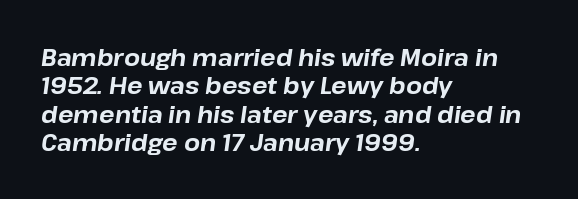
{"italic": "yes", "lean": "right", "slant_degrees": 8, "bold": "yes", "underline": "no", "align": "left", "line_spacing_ratio": 1.23, "letter_spacing": "normal", "letter_spacing_em": 0.0, "glyph_px": 23}
